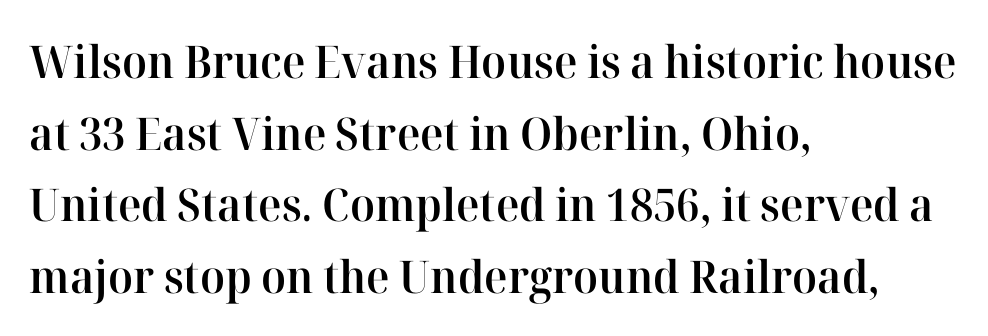
{"serif": "yes", "italic": "no", "bold": "semi", "weight": "semibold", "width": "normal", "stroke_contrast": "high", "x_height": "medium", "monospaced": "no", "underline": "no", "align": "left", "line_spacing": "normal", "line_spacing_ratio": 1.59, "letter_spacing": "normal", "letter_spacing_em": 0.0, "glyph_px": 45}
